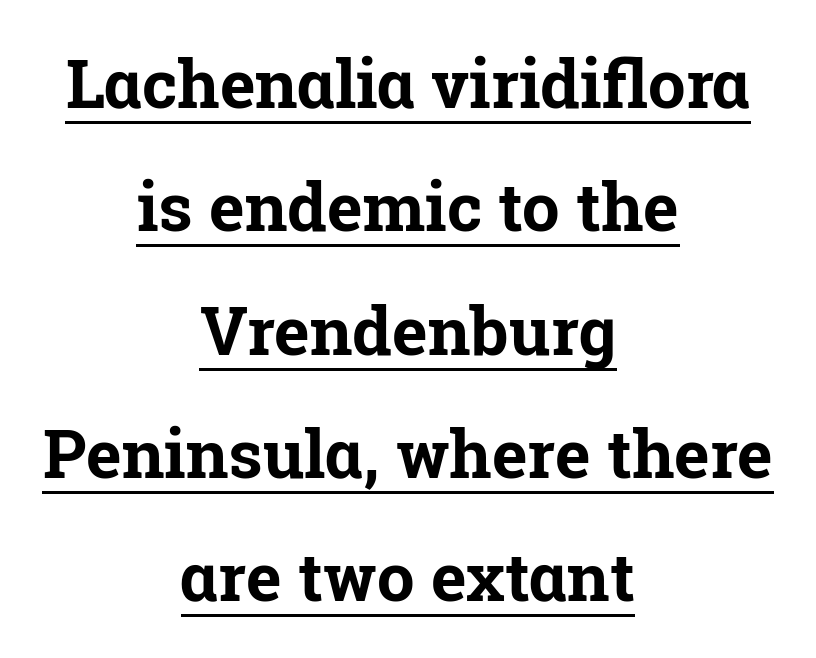
You can see a thin bar hugging the bottom of the glyphs. Ascenders rise straight up at ninety degrees. Set as a true bold cut, around the 700 mark. Each word holds together tightly as a unit, with standard inter-letter gaps. Unlike a clean sans, this face finishes its strokes with serifs. Character widths vary here, with narrow letters taking less room than wide ones.
